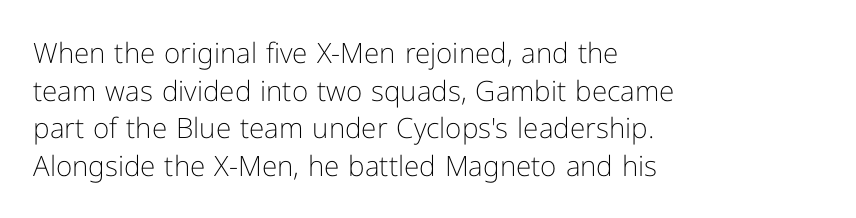
The image shows 28 px light sans-serif type, upright; set left-aligned, normal line spacing (1.34x), normal letter spacing, not underlined; low stroke contrast and a medium x-height.
